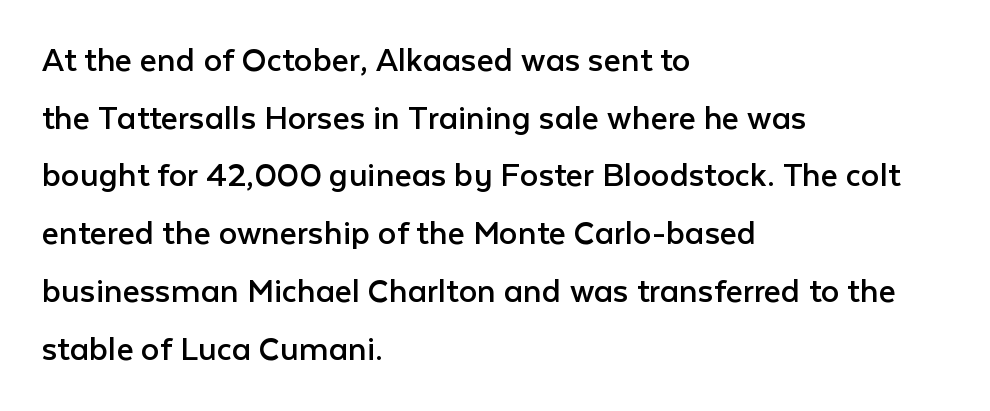
The lettering stays uniformly vertical, giving the passage a roman look. Weight class: somewhere from thin through regular. Examine the stroke ends and you'll find no serifs. Think of a printed novel: that variable character pitch is what you see here. Rows of type keep a routine distance in the vertical direction. Leftover space on each line is placed entirely after the last word.
